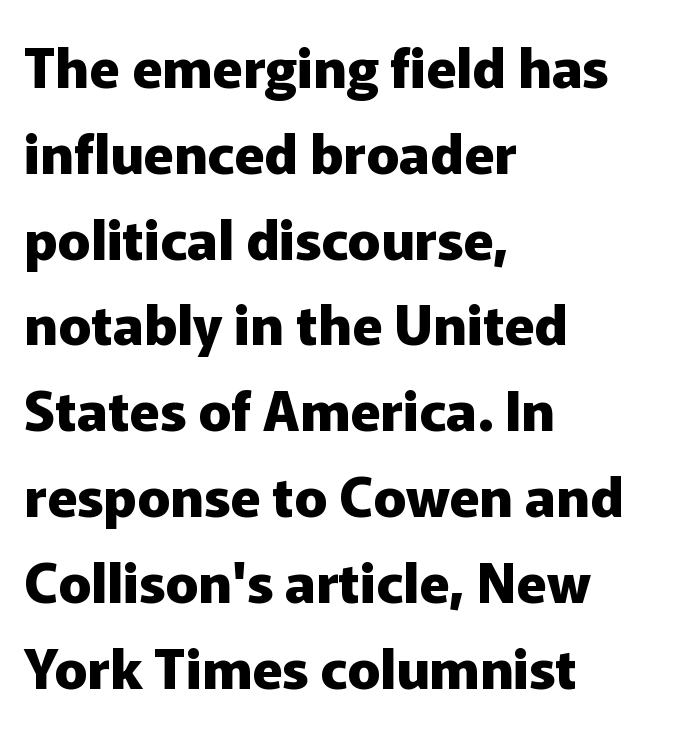
Q: Is the text bold? A: Yes.
Q: Is the text italic (slanted)? A: No, it is upright.
Q: Is the typeface a serif or a sans-serif typeface? A: Sans-serif.
Q: Is the text underlined? A: No.
Q: How is the paragraph aligned? A: Left-aligned.
Q: Is the spacing between letters normal or unusually wide? A: Normal.
Q: Is the spacing between lines tight, normal or loose? A: Normal.
Q: Width (condensed, normal, or wide)? A: Normal.
Q: Stroke contrast? A: Low.
Q: x-height? A: Medium.
Q: Monospaced? A: No.
